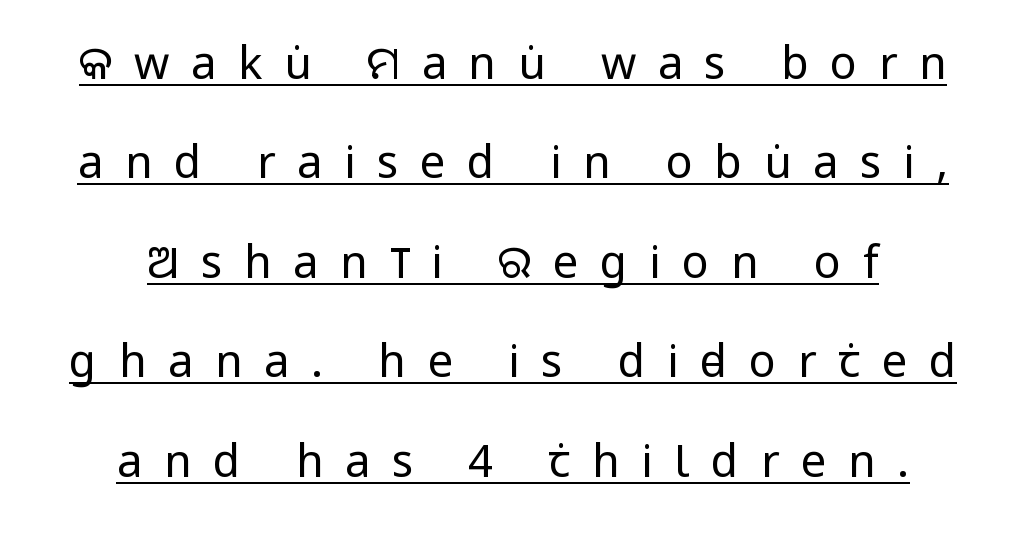
The image shows 45 px regular-weight, condensed sans-serif type, upright; set centered, loose line spacing (2.21x), unusually wide letter spacing (+0.48 em), underlined; low stroke contrast and a large x-height.
